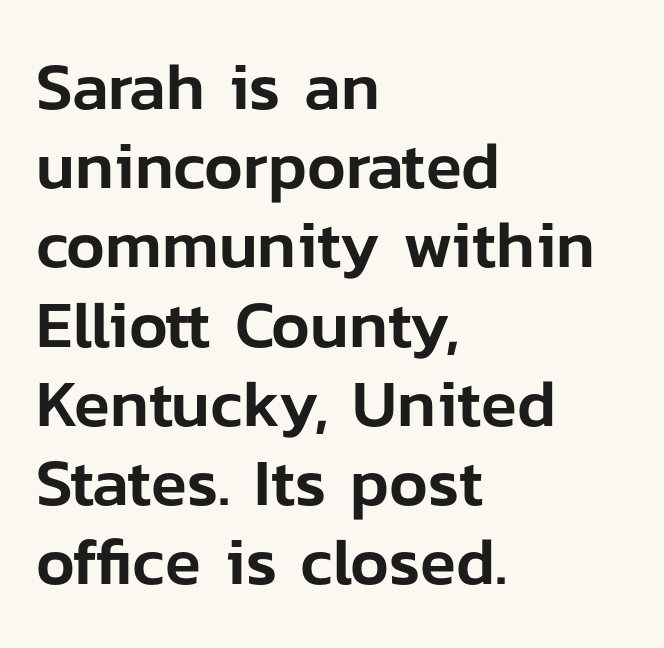
The line texture is even and compact thanks to regular tracking. Just letters on the line, the space beneath them empty. The letters carry no serifs — their stems end cleanly without finishing strokes. A roman cut, with each character standing at attention. Spacing verdict: proportional, widths tailored to each character.
